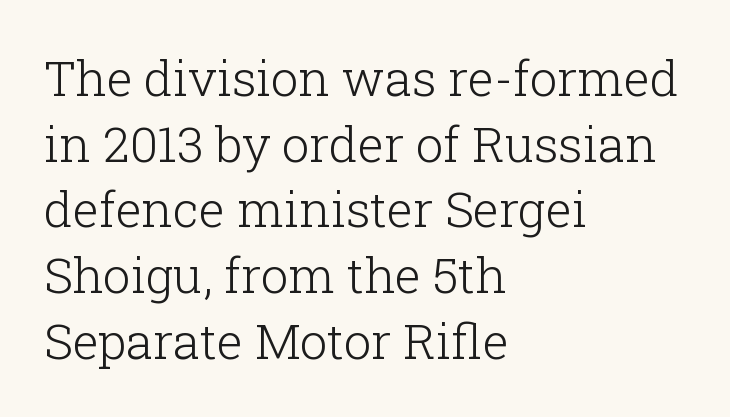
{"serif": "yes", "italic": "no", "bold": "no", "weight": "light", "width": "normal", "stroke_contrast": "low", "x_height": "medium", "monospaced": "no", "underline": "no", "align": "left", "line_spacing": "normal", "line_spacing_ratio": 1.34, "letter_spacing": "normal", "letter_spacing_em": 0.0, "glyph_px": 49}
